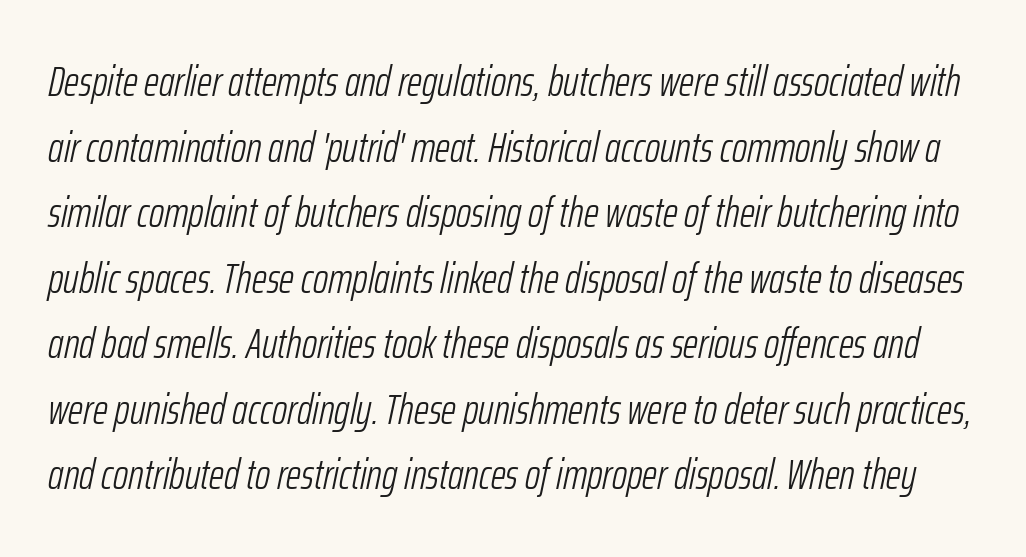
Honestly, there is no underline to notice here at all. The face used here is proportionally spaced, like ordinary book or web type. Is this a heavy cut? Hardly; it is regular or lighter. Honestly, the row spacing looks completely unremarkable. Compared with typical body copy, the letter spacing here is the same.
